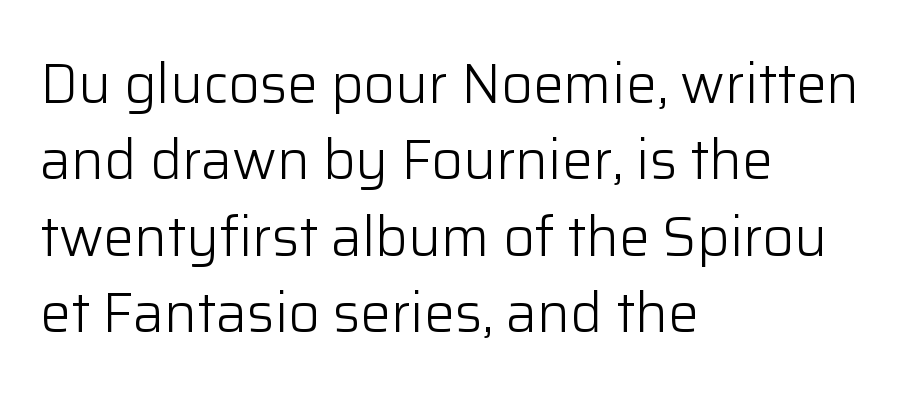
The image shows 55 px light sans-serif type, upright; set left-aligned, normal line spacing (1.39x), normal letter spacing, not underlined; low stroke contrast and a medium x-height.
